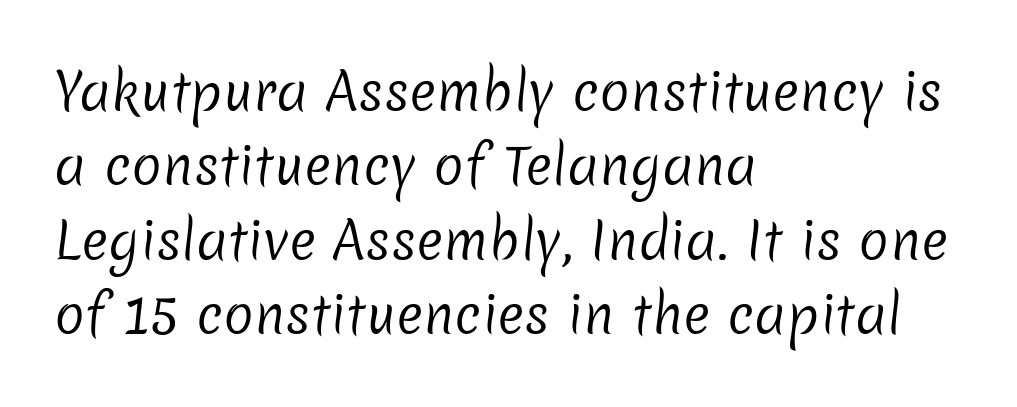
Type without underlining. A typesetter would label this face a sans. Rows of type keep a routine distance in the vertical direction. Short and long lines alike share a common starting point at left. The strokes carry an ordinary text weight at most.
